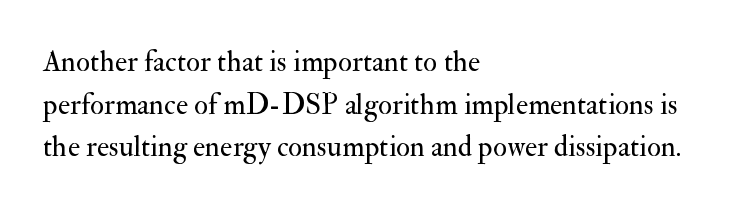
Q: Is the text bold? A: No.
Q: Is the text italic (slanted)? A: No, it is upright.
Q: Is the typeface a serif or a sans-serif typeface? A: Serif.
Q: Is the text underlined? A: No.
Q: How is the paragraph aligned? A: Left-aligned.
Q: Is the spacing between letters normal or unusually wide? A: Normal.
Q: Is the spacing between lines tight, normal or loose? A: Normal.
Q: Width (condensed, normal, or wide)? A: Normal.
Q: Stroke contrast? A: Medium.
Q: x-height? A: Small.
Q: Monospaced? A: No.
